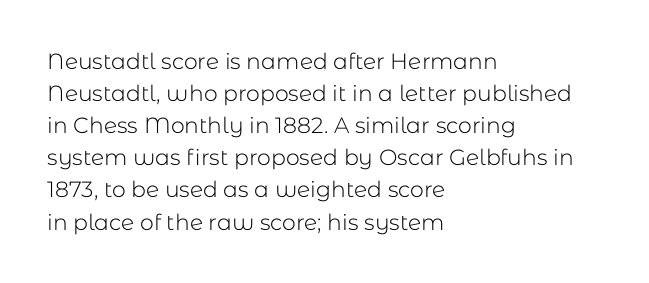
{"italic": "no", "bold": "no", "underline": "no", "align": "left", "line_spacing": "normal", "line_spacing_ratio": 1.46, "letter_spacing": "normal", "letter_spacing_em": 0.0, "glyph_px": 22}
